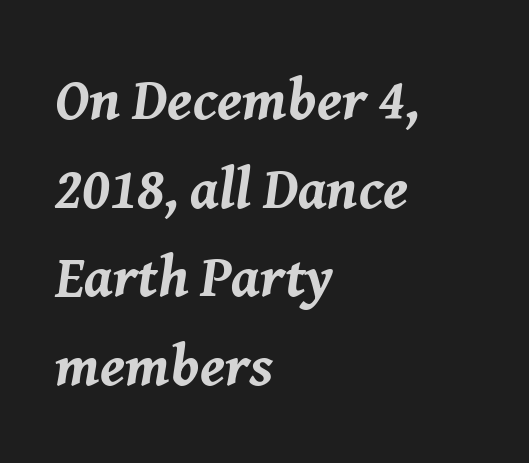
The image shows 58 px bold type, italic (leaning right); set left-aligned, normal line spacing (1.53x), normal letter spacing, not underlined; medium stroke contrast and a medium x-height.
